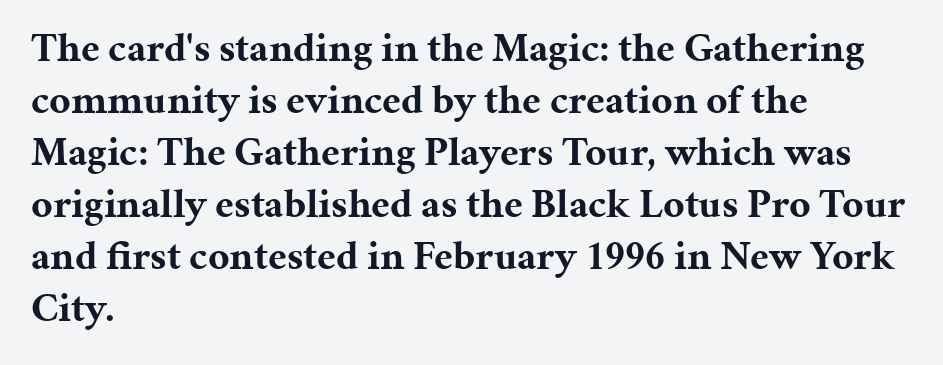
The image shows 41 px bold serif type, upright; set left-aligned, normal line spacing (1.27x), normal letter spacing, not underlined; medium stroke contrast and a medium x-height.
